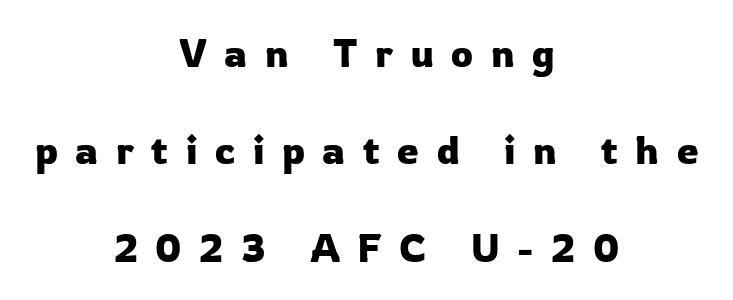
Q: Is the text italic (slanted)? A: No, it is upright.
Q: Is the typeface a serif or a sans-serif typeface? A: Sans-serif.
Q: Is the text underlined? A: No.
Q: How is the paragraph aligned? A: Centered.
Q: Is the spacing between letters normal or unusually wide? A: Unusually wide.
Q: Is the spacing between lines tight, normal or loose? A: Loose.
Q: Width (condensed, normal, or wide)? A: Normal.
Q: Stroke contrast? A: Low.
Q: x-height? A: Medium.
Q: Monospaced? A: No.
